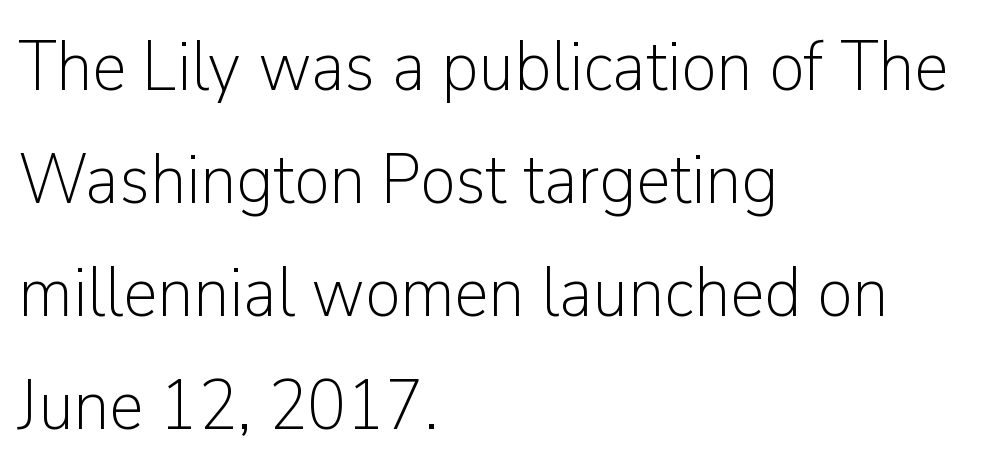
The image shows 71 px light sans-serif type, upright; set left-aligned, normal line spacing (1.59x), normal letter spacing, not underlined; low stroke contrast and a medium x-height.
